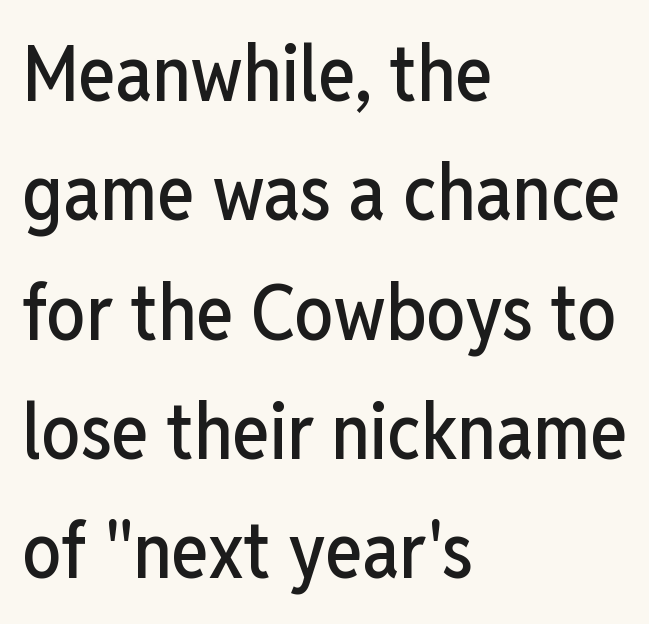
{"serif": "no", "italic": "no", "width": "condensed", "stroke_contrast": "low", "x_height": "medium", "monospaced": "no", "underline": "no", "align": "left", "line_spacing": "normal", "line_spacing_ratio": 1.53, "letter_spacing": "normal", "letter_spacing_em": 0.0, "glyph_px": 78}
